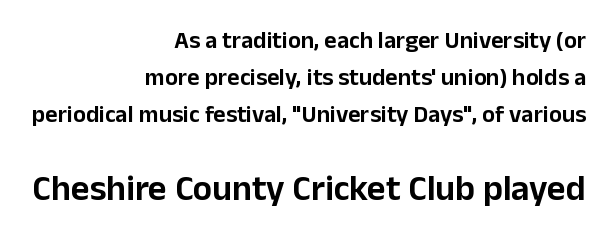
You could not count columns in this text — the font is proportionally spaced. Inter-character spacing is left at the font's built-in metrics. This is sans-serif lettering, the kind often seen on screens and signage. Successive baselines arrive at the customary interval. A student would call this right alignment; a typographer would say flush right, rag left. Notice how the stems are strictly vertical — no italics here.
